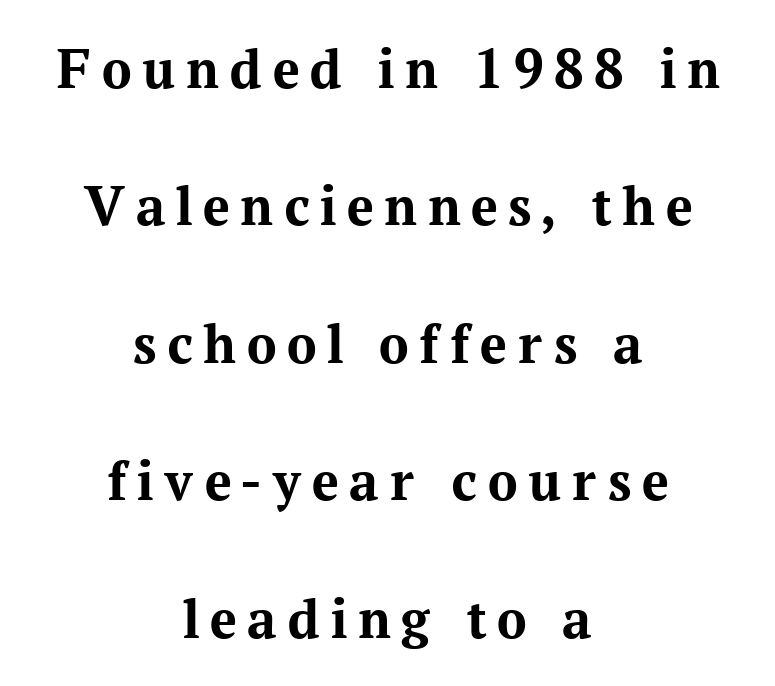
Q: Is the text bold? A: Yes.
Q: Is the text italic (slanted)? A: No, it is upright.
Q: Is the typeface a serif or a sans-serif typeface? A: Serif.
Q: Is the text underlined? A: No.
Q: How is the paragraph aligned? A: Centered.
Q: Is the spacing between lines tight, normal or loose? A: Loose.
Q: Width (condensed, normal, or wide)? A: Normal.
Q: Stroke contrast? A: Medium.
Q: x-height? A: Medium.
Q: Monospaced? A: No.
